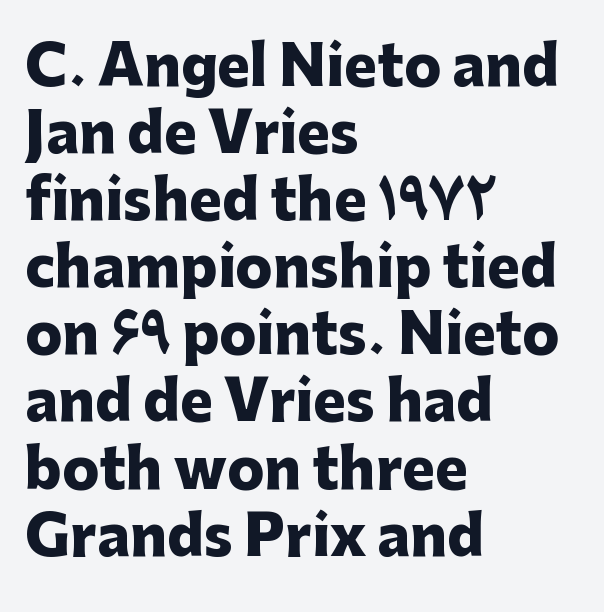
Q: Is the text bold? A: Yes.
Q: Is the text italic (slanted)? A: No, it is upright.
Q: Is the typeface a serif or a sans-serif typeface? A: Sans-serif.
Q: Is the text underlined? A: No.
Q: How is the paragraph aligned? A: Left-aligned.
Q: Is the spacing between letters normal or unusually wide? A: Normal.
Q: Width (condensed, normal, or wide)? A: Normal.
Q: Stroke contrast? A: Low.
Q: x-height? A: Medium.
Q: Monospaced? A: No.
